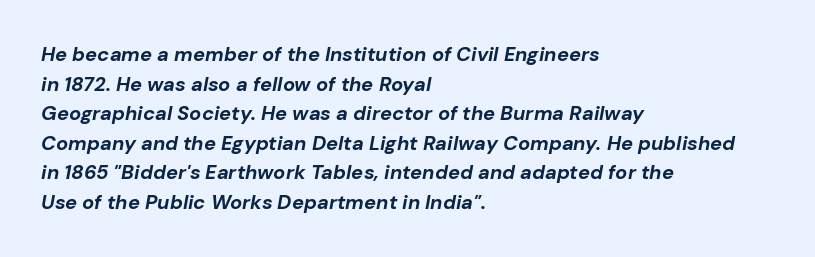
The image shows 20 px bold type, italic (leaning right); set left-aligned, normal line spacing (1.48x), normal letter spacing, not underlined.
